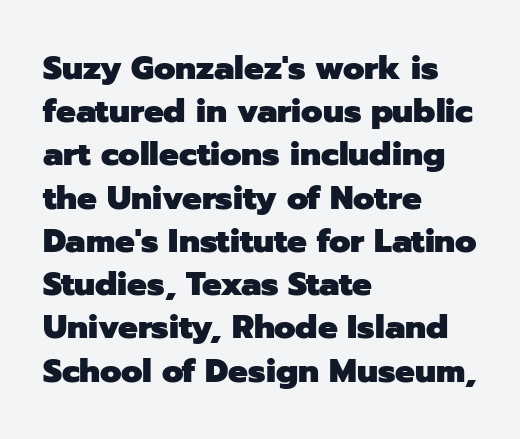
{"serif": "no", "italic": "no", "bold": "yes", "weight": "heavy", "width": "normal", "stroke_contrast": "low", "x_height": "medium", "monospaced": "no", "underline": "no", "align": "left", "line_spacing": "normal", "line_spacing_ratio": 1.31, "letter_spacing": "normal", "letter_spacing_em": 0.0, "glyph_px": 33}
